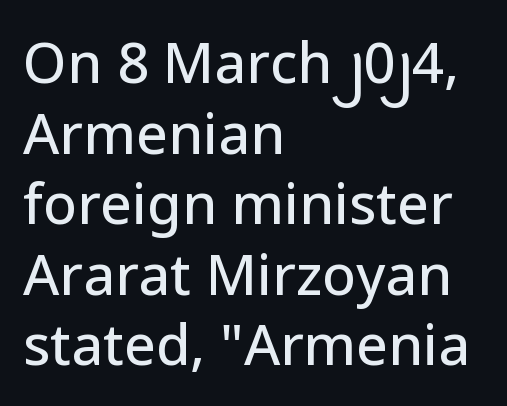
The image shows 56 px sans-serif type, upright; set left-aligned, normal line spacing (1.26x), normal letter spacing, not underlined; low stroke contrast and a medium x-height.
